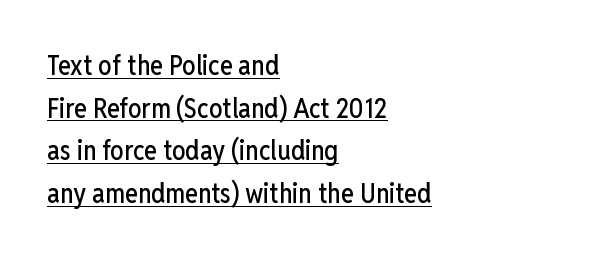
Q: Is the text italic (slanted)? A: No, it is upright.
Q: Is the text underlined? A: Yes.
Q: How is the paragraph aligned? A: Left-aligned.
Q: Is the spacing between letters normal or unusually wide? A: Normal.
Q: Is the spacing between lines tight, normal or loose? A: Normal.
